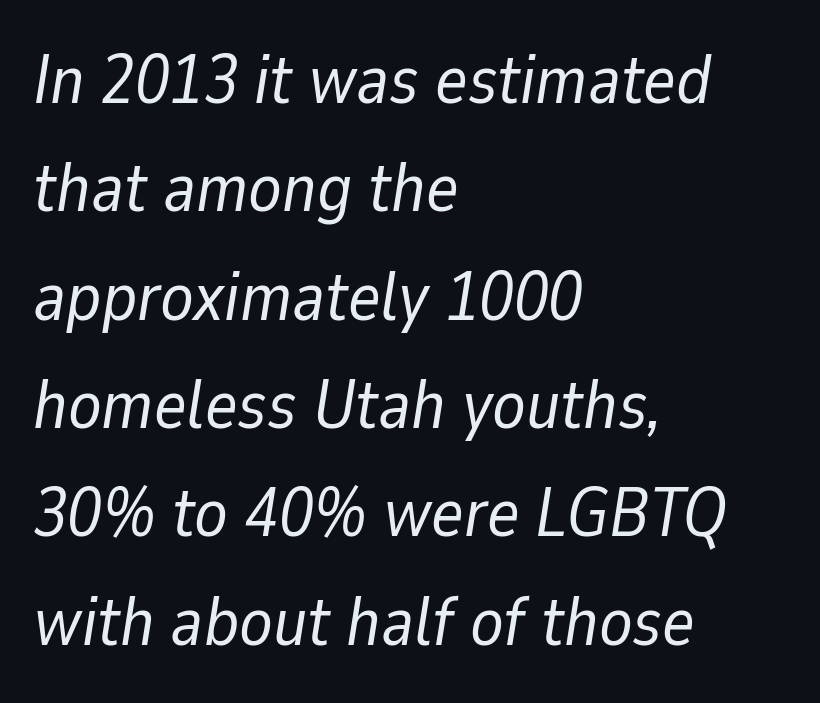
Honestly, the row spacing looks completely unremarkable. A light-to-regular cut is what we see here. These lines are set flush left with a ragged right edge. This is oblique type, the kind used for emphasis or titles. Has an underline been added? It has not.
